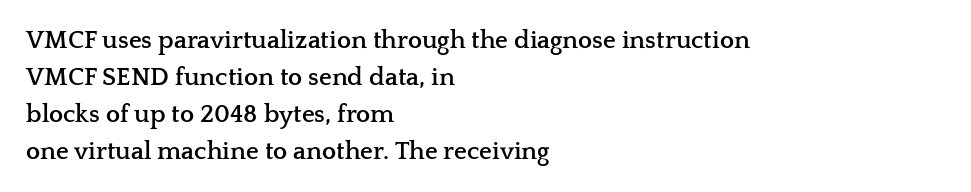
Horizontally, the lines are justified to the leading edge only. These words are printed bold, with thick strokes throughout. These lines sit exactly where default settings would place them. Every character sits straight up, as roman type does. Beneath every word, the page is bare.
